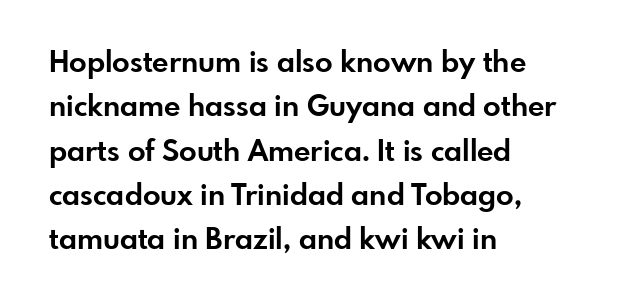
This rendering uses left alignment, leaving the right contour irregular. Spacing verdict: proportional, widths tailored to each character. These words are printed bold, with thick strokes throughout. The letterforms sit shoulder to shoulder at normal distance.
